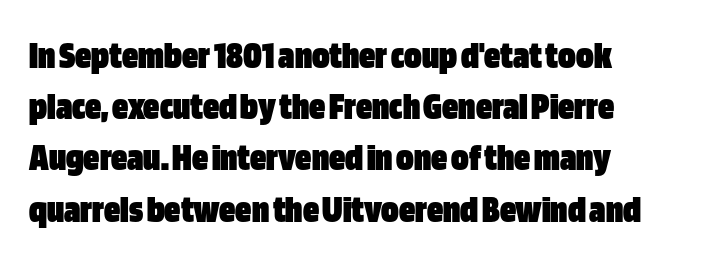
Decoration check: the copy has no underline. Is this a fixed-width face? No — the glyphs have proportional, varying widths. Words appear dense and cohesive because spacing is normal. How would I describe the line gaps? Plain and ordinary. The specimen reads as upright at a glance.
